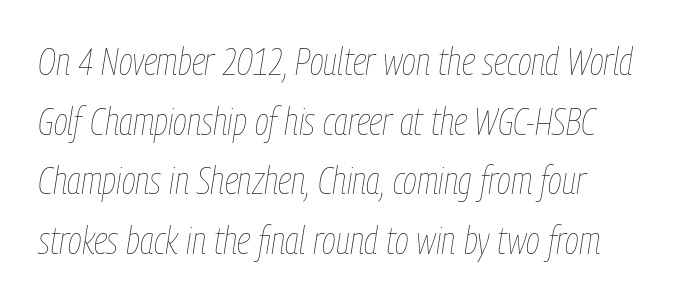
{"italic": "yes", "lean": "right", "slant_degrees": 9, "bold": "no", "weight": "thin", "width": "condensed", "stroke_contrast": "low", "x_height": "medium", "monospaced": "no", "underline": "no", "line_spacing": "normal", "line_spacing_ratio": 1.57, "letter_spacing": "normal", "letter_spacing_em": 0.0, "glyph_px": 38}
